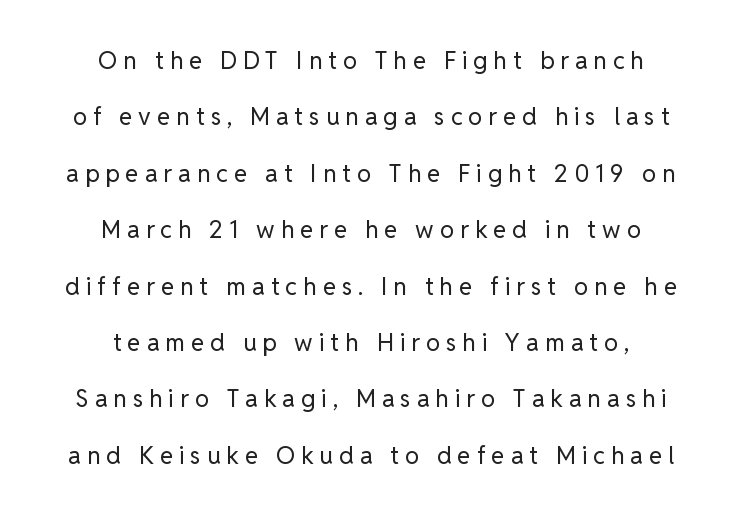
{"italic": "no", "bold": "no", "underline": "no", "align": "center", "line_spacing": "loose", "line_spacing_ratio": 2.35, "letter_spacing": "wide", "letter_spacing_em": 0.25, "glyph_px": 24}
